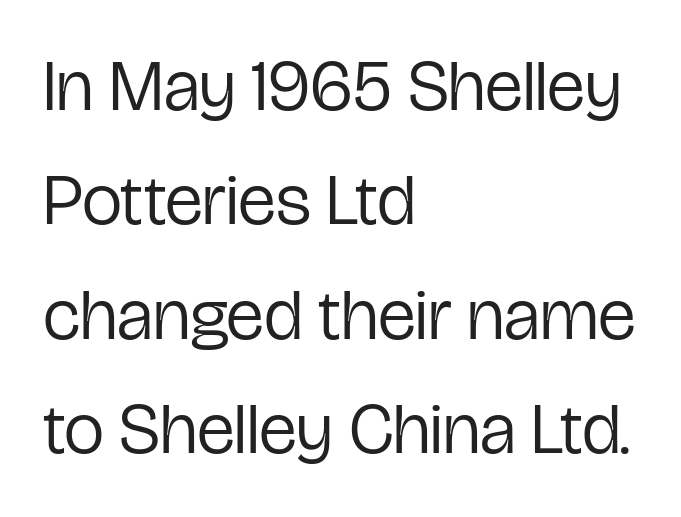
Glyph-to-glyph distance matches everyday printed text. A student would call this left alignment; a typographer would say flush left, rag right. One glance says typical: line gaps are just what's usual. Ordinary non-slanted type is in use.
